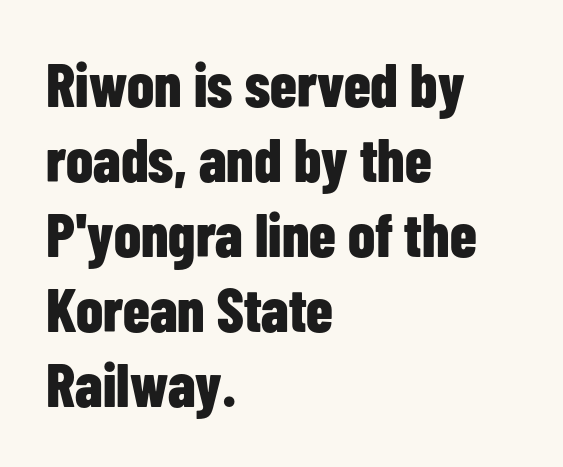
Q: Is the text bold? A: Yes.
Q: Is the text italic (slanted)? A: No, it is upright.
Q: Is the typeface a serif or a sans-serif typeface? A: Sans-serif.
Q: Is the text underlined? A: No.
Q: How is the paragraph aligned? A: Left-aligned.
Q: Is the spacing between letters normal or unusually wide? A: Normal.
Q: Width (condensed, normal, or wide)? A: Condensed.
Q: Stroke contrast? A: Low.
Q: x-height? A: Medium.
Q: Monospaced? A: No.
